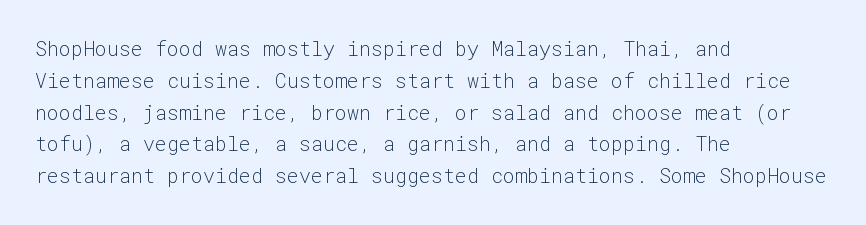
The image shows 20 px text type, upright; set left-aligned, normal line spacing (1.59x), normal letter spacing, not underlined.
